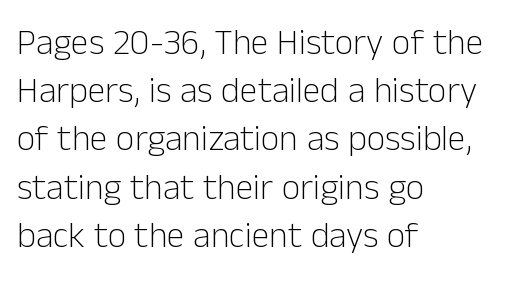
This is not heavy type; no bold has been used. No extra tracking has been applied to these lines. If you measured baseline to baseline, you'd find a middling distance. Does the lettering tilt? It doesn't — this is upright.
